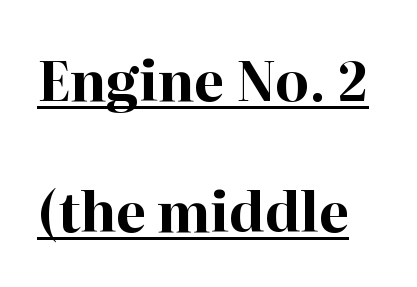
Line spacing here is loose. You can tell it's not italic because the verticals are truly vertical. These lines keep a tight, regular rhythm from letter to letter. Caption: bold face, heavy strokes. The passage shown is underscored from start to finish. You could not count columns in this text — the font is proportionally spaced.
